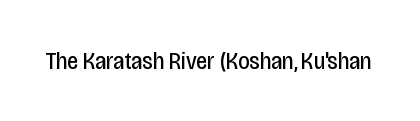
Q: Is the text bold? A: No.
Q: Is the text italic (slanted)? A: No, it is upright.
Q: Is the text underlined? A: No.
Q: Is the spacing between letters normal or unusually wide? A: Normal.
